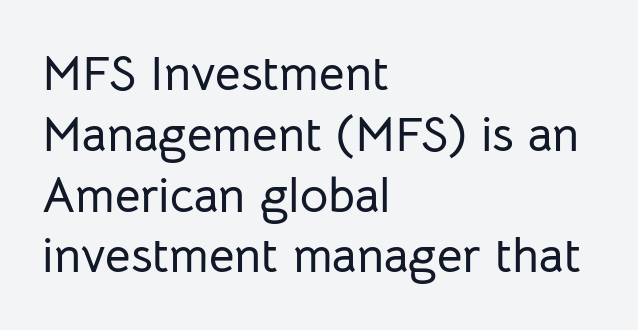
Q: Is the text italic (slanted)? A: No, it is upright.
Q: Is the typeface a serif or a sans-serif typeface? A: Sans-serif.
Q: Is the text underlined? A: No.
Q: How is the paragraph aligned? A: Left-aligned.
Q: Is the spacing between letters normal or unusually wide? A: Normal.
Q: Width (condensed, normal, or wide)? A: Normal.
Q: Stroke contrast? A: Low.
Q: x-height? A: Medium.
Q: Monospaced? A: No.
